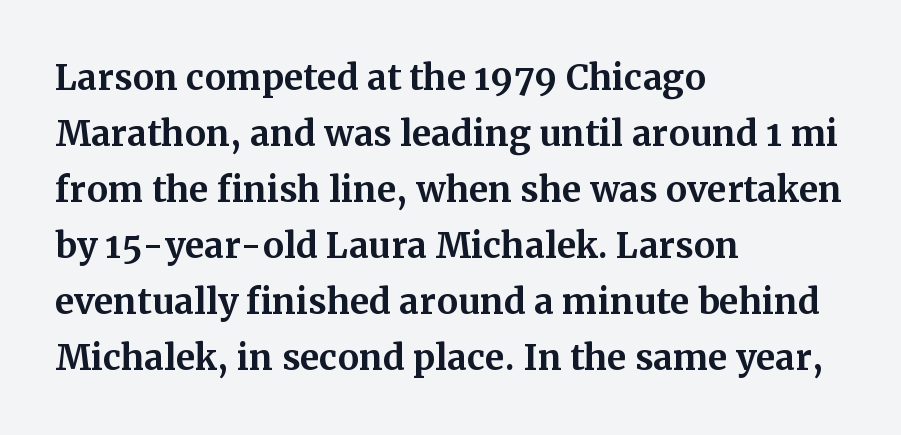
The image shows 35 px bold serif type, upright; set left-aligned, normal line spacing (1.6x), normal letter spacing, not underlined; medium stroke contrast and a medium x-height.
